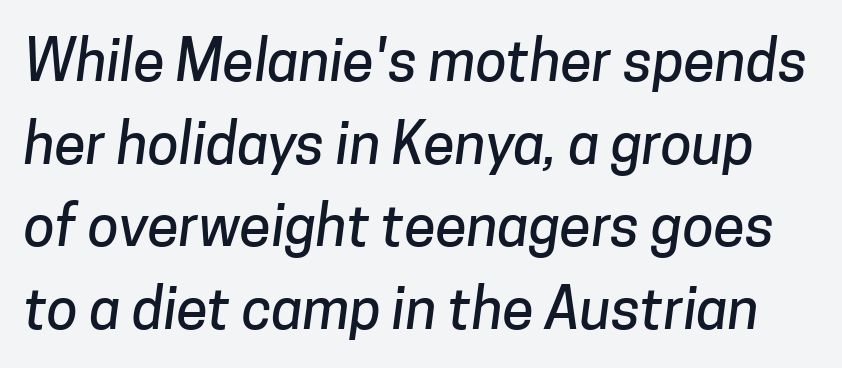
{"serif": "no", "width": "normal", "stroke_contrast": "low", "x_height": "medium", "monospaced": "no", "underline": "no", "line_spacing": "normal", "line_spacing_ratio": 1.45, "letter_spacing": "normal", "letter_spacing_em": 0.0, "glyph_px": 57}
